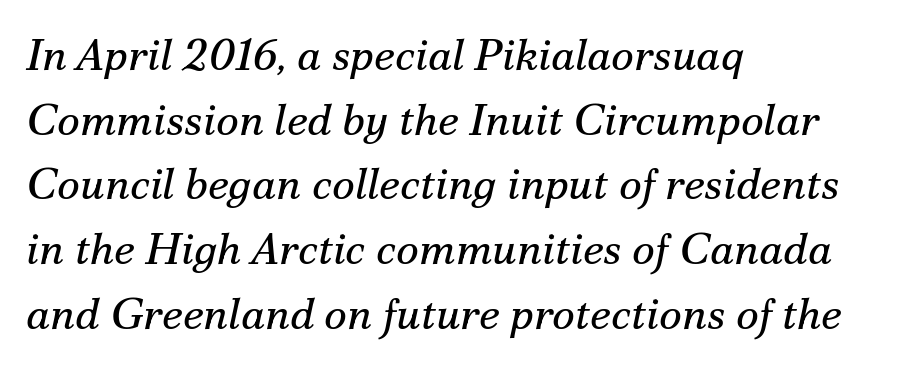
Q: Is the text bold? A: No.
Q: Is the text italic (slanted)? A: Yes, it leans right by about 12 degrees.
Q: Is the typeface a serif or a sans-serif typeface? A: Serif.
Q: Is the text underlined? A: No.
Q: How is the paragraph aligned? A: Left-aligned.
Q: Is the spacing between letters normal or unusually wide? A: Normal.
Q: Is the spacing between lines tight, normal or loose? A: Normal.
Q: Width (condensed, normal, or wide)? A: Normal.
Q: Stroke contrast? A: Medium.
Q: x-height? A: Small.
Q: Monospaced? A: No.
